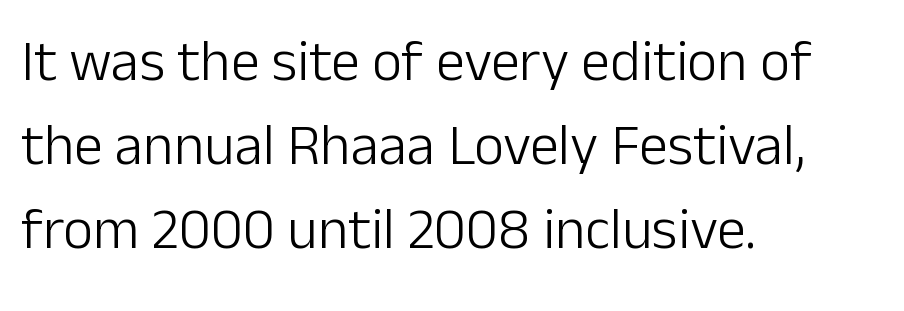
The lettering stays uniformly vertical, giving the passage a roman look. Tracking value appears to be zero — textbook default spacing. The font is comparable to plain body text, perhaps lighter. This sample has the flowing, uneven cadence of proportional lettering.
